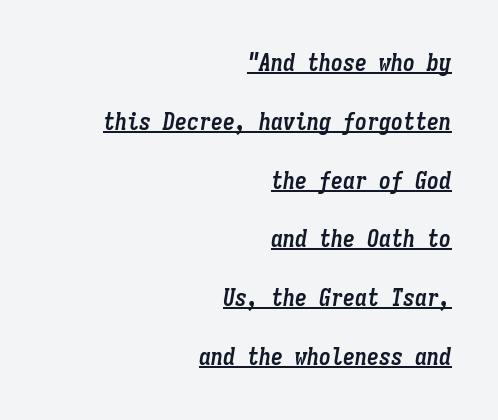
{"italic": "yes", "lean": "right", "slant_degrees": 9, "bold": "yes", "underline": "yes", "align": "right", "line_spacing": "loose", "line_spacing_ratio": 2.45, "letter_spacing": "normal", "letter_spacing_em": 0.0, "glyph_px": 24}
